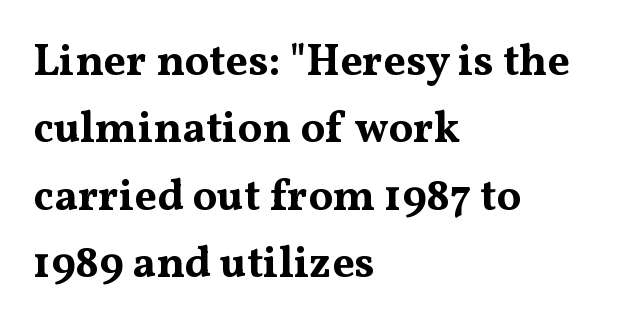
Do the letters lean? They stand straight. Compared with an ordinary text face, these strokes are far heavier — a full bold. Horizontal bands of white between lines are of average thickness. Descender tails drop into unmarked territory. The passage shown is typeset with a serif family.
